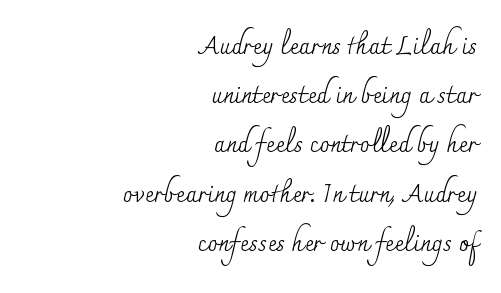
This rendering leaves character spacing at its baseline value. The rendering anchors every line to the right-hand side. Beneath every word, the page is bare.
